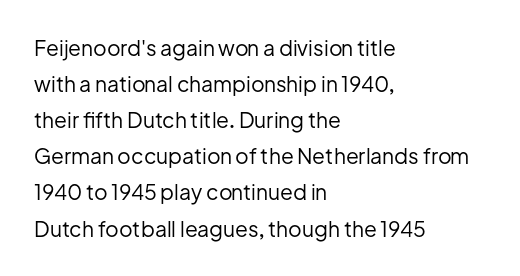
Q: Is the text bold? A: No.
Q: Is the text italic (slanted)? A: No, it is upright.
Q: Is the text underlined? A: No.
Q: How is the paragraph aligned? A: Left-aligned.
Q: Is the spacing between letters normal or unusually wide? A: Normal.
